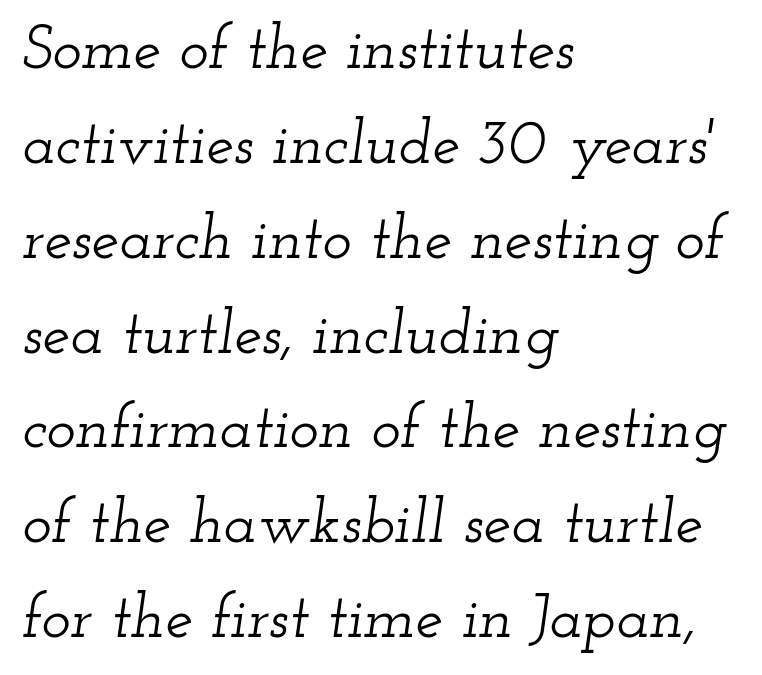
{"serif": "yes", "italic": "yes", "lean": "right", "slant_degrees": 12, "width": "wide", "stroke_contrast": "low", "x_height": "small", "monospaced": "no", "underline": "no", "align": "left", "line_spacing": "normal", "line_spacing_ratio": 1.53, "letter_spacing": "normal", "letter_spacing_em": 0.0, "glyph_px": 62}
